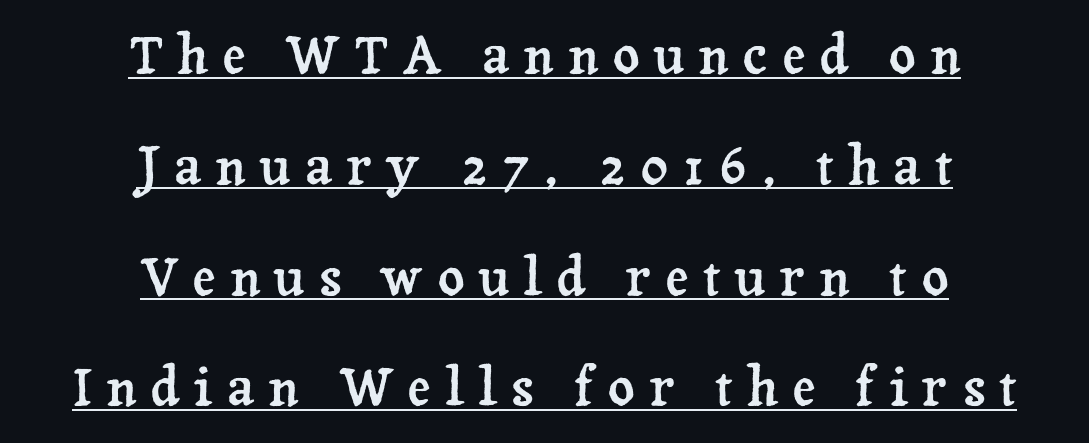
Q: Is the text italic (slanted)? A: No, it is upright.
Q: Is the typeface a serif or a sans-serif typeface? A: Serif.
Q: Is the text underlined? A: Yes.
Q: How is the paragraph aligned? A: Centered.
Q: Is the spacing between letters normal or unusually wide? A: Unusually wide.
Q: Is the spacing between lines tight, normal or loose? A: Loose.
Q: Width (condensed, normal, or wide)? A: Normal.
Q: Stroke contrast? A: Low.
Q: x-height? A: Medium.
Q: Monospaced? A: No.
